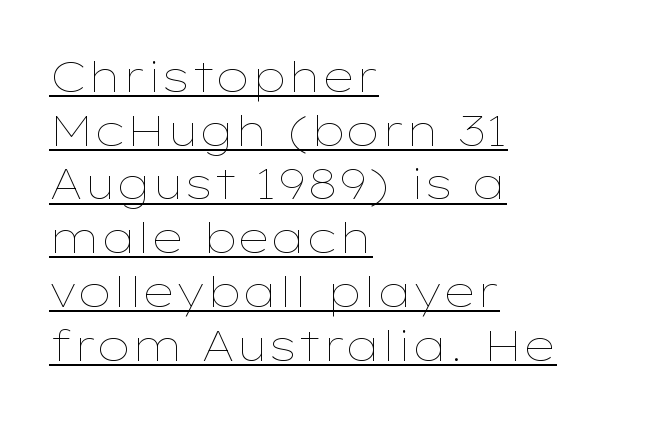
Q: Is the text bold? A: No.
Q: Is the text italic (slanted)? A: No, it is upright.
Q: Is the text underlined? A: Yes.
Q: How is the paragraph aligned? A: Left-aligned.
Q: Is the spacing between letters normal or unusually wide? A: Normal.
Q: Is the spacing between lines tight, normal or loose? A: Normal.
Q: Width (condensed, normal, or wide)? A: Wide.
Q: Stroke contrast? A: Low.
Q: x-height? A: Medium.
Q: Monospaced? A: No.
